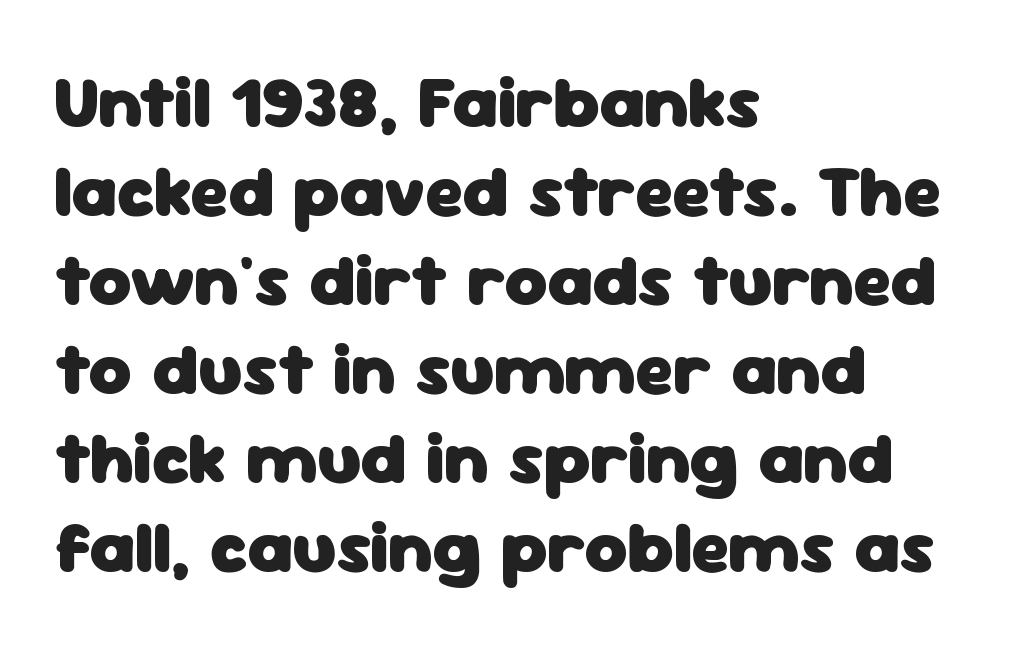
Q: Is the text bold? A: Yes.
Q: Is the text italic (slanted)? A: No, it is upright.
Q: Is the typeface a serif or a sans-serif typeface? A: Sans-serif.
Q: Is the text underlined? A: No.
Q: How is the paragraph aligned? A: Left-aligned.
Q: Is the spacing between letters normal or unusually wide? A: Normal.
Q: Width (condensed, normal, or wide)? A: Normal.
Q: Stroke contrast? A: Low.
Q: x-height? A: Medium.
Q: Monospaced? A: No.
